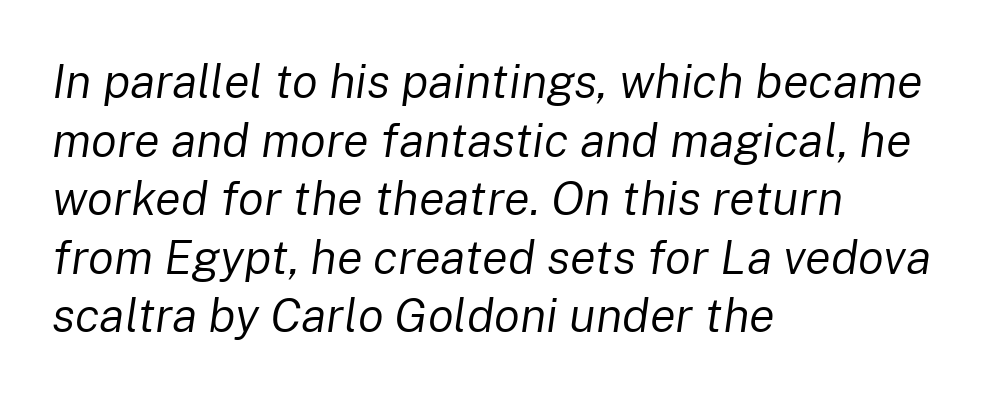
Q: Is the text bold? A: No.
Q: Is the text italic (slanted)? A: Yes, it leans right by about 8 degrees.
Q: Is the text underlined? A: No.
Q: How is the paragraph aligned? A: Left-aligned.
Q: Is the spacing between letters normal or unusually wide? A: Normal.
Q: Width (condensed, normal, or wide)? A: Normal.
Q: Stroke contrast? A: Low.
Q: x-height? A: Medium.
Q: Monospaced? A: No.
